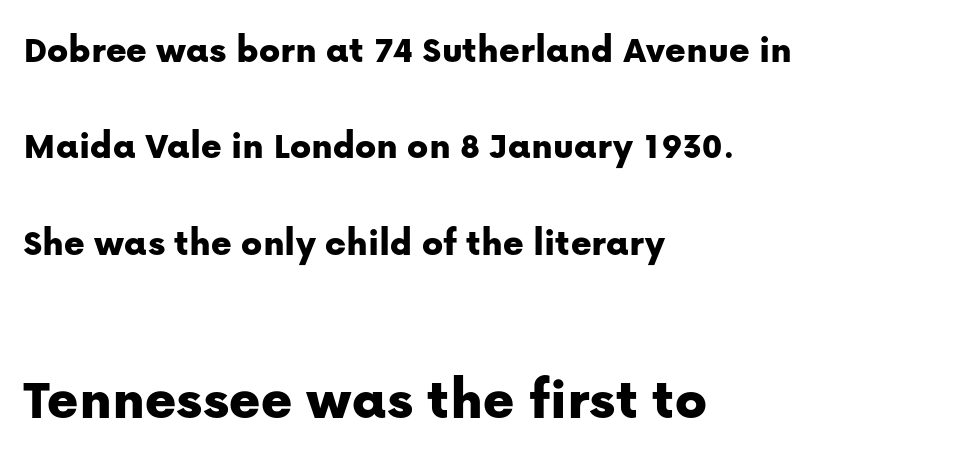
Descenders hang freely into open space. You could not count columns in this text — the font is proportionally spaced. Each line starts at the same left margin while the right side varies. Characters remain perfectly vertical along every line.
